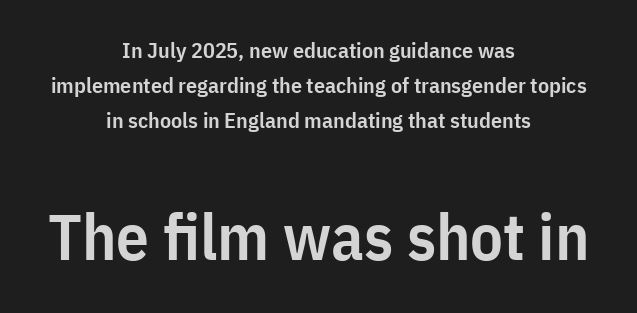
The image shows 65 px semibold, condensed sans-serif type, upright; set centered, normal line spacing (1.6x), normal letter spacing, not underlined; the second (bottom) block is 2.95x larger; low stroke contrast and a medium x-height.
